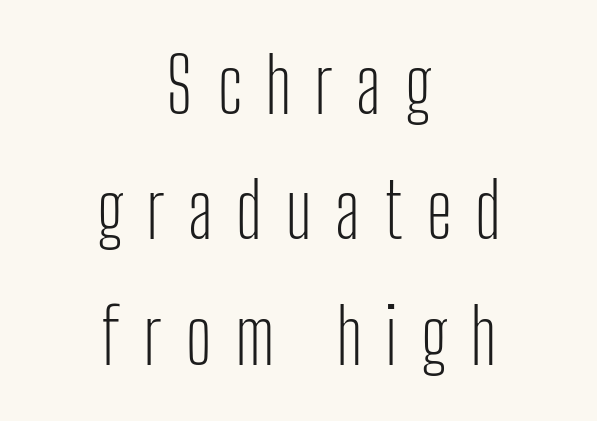
Q: Is the text bold? A: No.
Q: Is the text italic (slanted)? A: No, it is upright.
Q: Is the typeface a serif or a sans-serif typeface? A: Sans-serif.
Q: Is the text underlined? A: No.
Q: How is the paragraph aligned? A: Centered.
Q: Is the spacing between letters normal or unusually wide? A: Unusually wide.
Q: Is the spacing between lines tight, normal or loose? A: Normal.
Q: Width (condensed, normal, or wide)? A: Condensed.
Q: Stroke contrast? A: Low.
Q: x-height? A: Medium.
Q: Monospaced? A: No.
